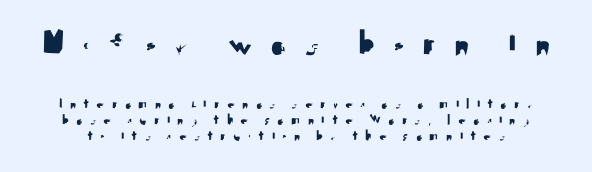
The image shows 37 px sans-serif type, upright; set tight line spacing (1.08x), unusually wide letter spacing (+0.47 em), not underlined; the first (top) block is 2.47x larger; medium stroke contrast and a small x-height.
